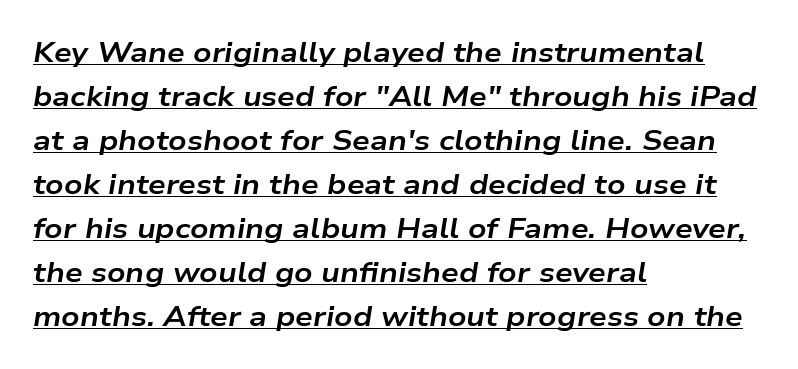
The image shows 28 px bold, wide type, italic (leaning right); set left-aligned, normal line spacing (1.57x), normal letter spacing, underlined; low stroke contrast and a medium x-height.
